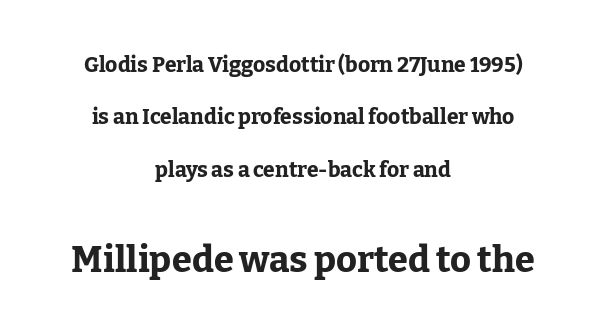
{"serif": "yes", "italic": "no", "bold": "yes", "weight": "bold", "width": "normal", "stroke_contrast": "low", "x_height": "medium", "monospaced": "no", "underline": "no", "align": "center", "line_spacing": "loose", "line_spacing_ratio": 2.49, "letter_spacing": "normal", "letter_spacing_em": 0.0, "larger_block": "second", "size_ratio": 1.71, "glyph_px": 36}
